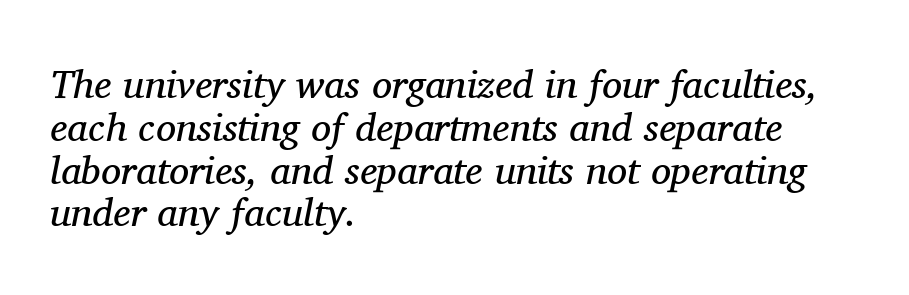
The image shows 40 px regular-weight serif type, italic (leaning right); set left-aligned, tight line spacing (1.07x), normal letter spacing, not underlined; medium stroke contrast and a medium x-height.
